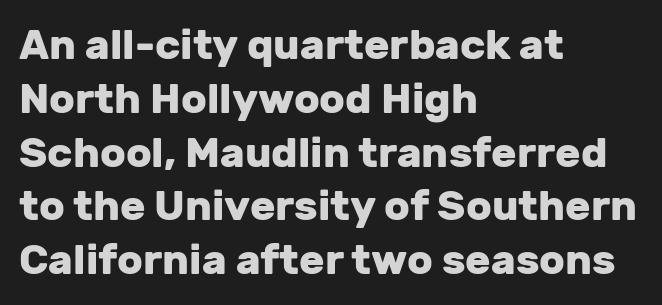
{"serif": "no", "italic": "no", "bold": "yes", "weight": "heavy", "width": "normal", "stroke_contrast": "low", "x_height": "medium", "monospaced": "no", "underline": "no", "align": "left", "line_spacing": "normal", "line_spacing_ratio": 1.28, "letter_spacing": "normal", "letter_spacing_em": 0.0, "glyph_px": 42}
